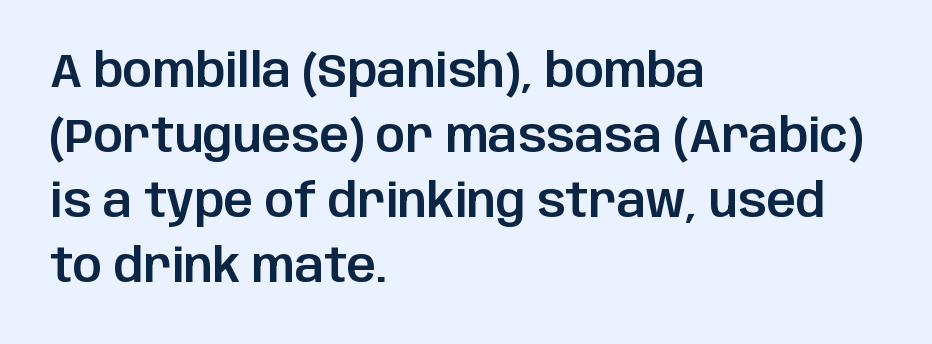
{"serif": "no", "italic": "no", "width": "normal", "stroke_contrast": "low", "x_height": "large", "monospaced": "no", "underline": "no", "align": "left", "line_spacing": "normal", "line_spacing_ratio": 1.41, "letter_spacing": "normal", "letter_spacing_em": 0.0, "glyph_px": 46}
